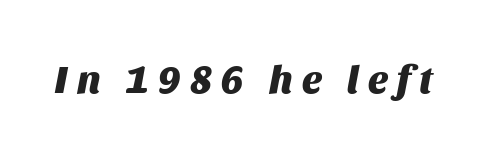
{"italic": "yes", "lean": "right", "slant_degrees": 11, "bold": "yes", "weight": "heavy", "width": "normal", "stroke_contrast": "medium", "x_height": "large", "monospaced": "no", "underline": "no", "letter_spacing": "wide", "letter_spacing_em": 0.24, "glyph_px": 39}
